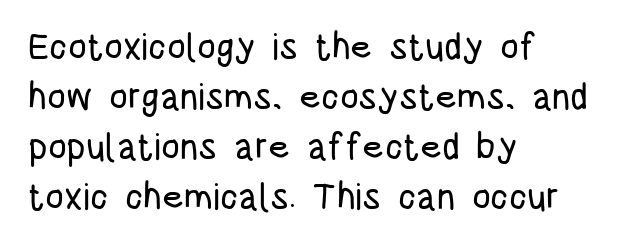
The image shows 37 px condensed sans-serif type, upright; set left-aligned, normal line spacing (1.35x), normal letter spacing, not underlined; low stroke contrast and a large x-height.
